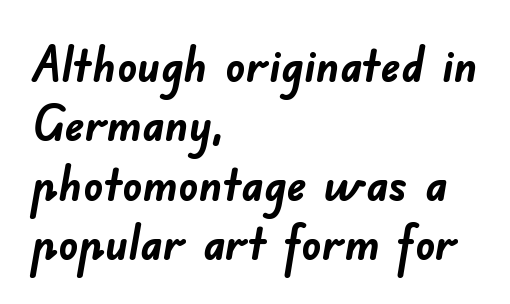
Honestly, there is no underline to notice here at all. Proportional: the letters do not fall into vertical columns. The type is set solid horizontally, with unmodified tracking. Caption: multi-line text, flush left, ragged right. Type style note: lacks serifs. A dark, heavy texture on the line: the type is bold.
